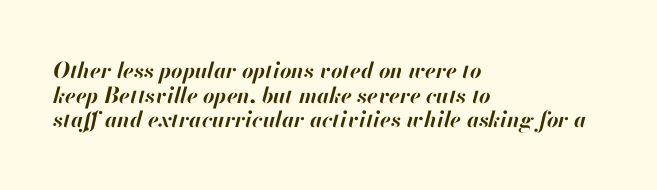
Honestly, the rows look squashed on top of each other. Each word holds together tightly as a unit, with standard inter-letter gaps. Check under the words: just untouched page. A dark, heavy texture on the line: the type is bold. Teacher's note: observe the even left margin — that is flush-left alignment.
